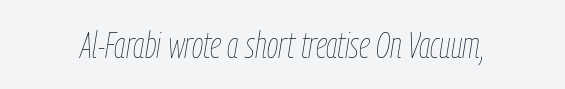
The image shows 37 px thin, condensed type, italic (leaning right); set normal letter spacing, not underlined; low stroke contrast and a medium x-height.
